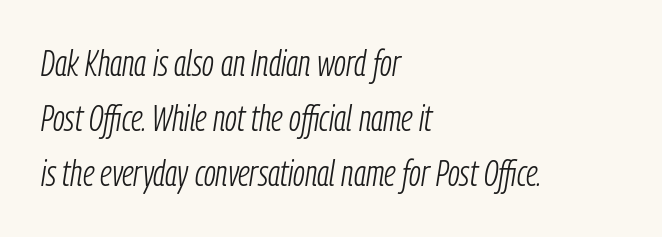
Q: Is the text bold? A: No.
Q: Is the text italic (slanted)? A: Yes, it leans right by about 9 degrees.
Q: Is the text underlined? A: No.
Q: How is the paragraph aligned? A: Left-aligned.
Q: Is the spacing between letters normal or unusually wide? A: Normal.
Q: Is the spacing between lines tight, normal or loose? A: Normal.
Q: Width (condensed, normal, or wide)? A: Condensed.
Q: Stroke contrast? A: Low.
Q: x-height? A: Medium.
Q: Monospaced? A: No.
